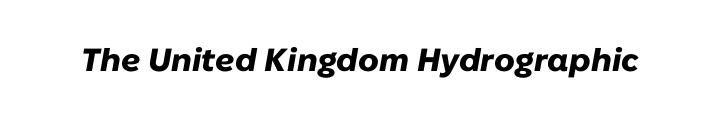
The image shows 32 px heavy type, italic (leaning right); set normal letter spacing, not underlined; low stroke contrast and a medium x-height.
